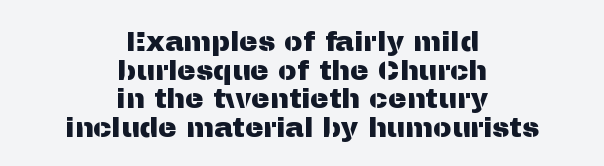
Q: Is the text italic (slanted)? A: No, it is upright.
Q: Is the typeface a serif or a sans-serif typeface? A: Sans-serif.
Q: Is the text underlined? A: No.
Q: How is the paragraph aligned? A: Centered.
Q: Is the spacing between letters normal or unusually wide? A: Normal.
Q: Is the spacing between lines tight, normal or loose? A: Tight.
Q: Width (condensed, normal, or wide)? A: Normal.
Q: Stroke contrast? A: Medium.
Q: x-height? A: Medium.
Q: Monospaced? A: No.
